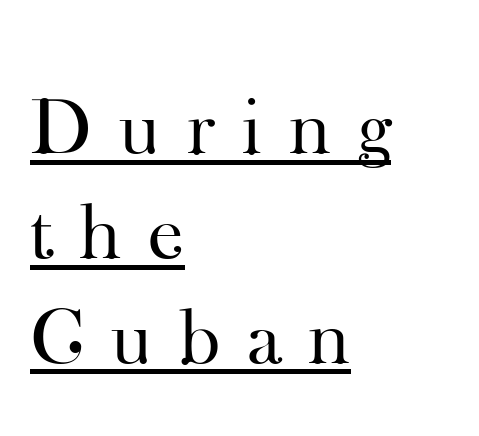
Q: Is the text bold? A: No.
Q: Is the text italic (slanted)? A: No, it is upright.
Q: Is the typeface a serif or a sans-serif typeface? A: Serif.
Q: Is the text underlined? A: Yes.
Q: How is the paragraph aligned? A: Left-aligned.
Q: Is the spacing between letters normal or unusually wide? A: Unusually wide.
Q: Is the spacing between lines tight, normal or loose? A: Normal.
Q: Width (condensed, normal, or wide)? A: Normal.
Q: Stroke contrast? A: High.
Q: x-height? A: Small.
Q: Monospaced? A: No.
